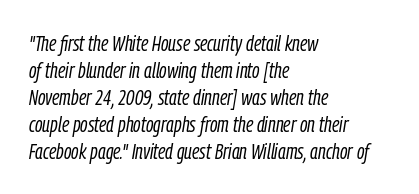
Q: Is the text bold? A: No.
Q: Is the text italic (slanted)? A: Yes, it leans right by about 9 degrees.
Q: Is the text underlined? A: No.
Q: How is the paragraph aligned? A: Left-aligned.
Q: Is the spacing between letters normal or unusually wide? A: Normal.
